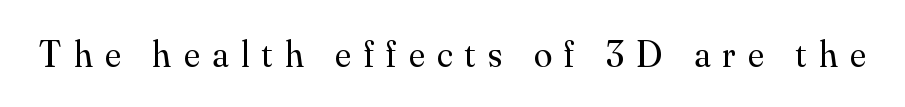
Q: Is the text bold? A: No.
Q: Is the text italic (slanted)? A: No, it is upright.
Q: Is the typeface a serif or a sans-serif typeface? A: Serif.
Q: Is the text underlined? A: No.
Q: Is the spacing between letters normal or unusually wide? A: Unusually wide.
Q: Width (condensed, normal, or wide)? A: Normal.
Q: Stroke contrast? A: Medium.
Q: x-height? A: Small.
Q: Monospaced? A: No.
